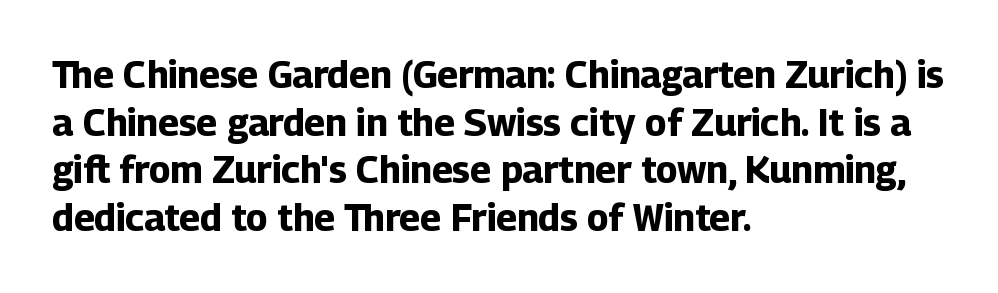
The image shows 37 px bold sans-serif type, upright; set left-aligned, normal line spacing (1.29x), normal letter spacing, not underlined; low stroke contrast and a medium x-height.
